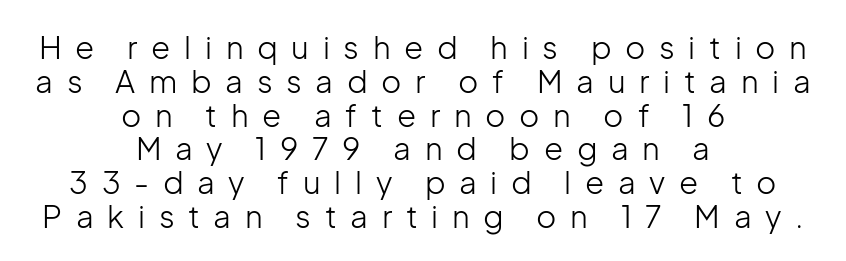
Q: Is the text bold? A: No.
Q: Is the text italic (slanted)? A: No, it is upright.
Q: Is the typeface a serif or a sans-serif typeface? A: Sans-serif.
Q: Is the text underlined? A: No.
Q: How is the paragraph aligned? A: Centered.
Q: Is the spacing between letters normal or unusually wide? A: Unusually wide.
Q: Is the spacing between lines tight, normal or loose? A: Tight.
Q: Width (condensed, normal, or wide)? A: Normal.
Q: Stroke contrast? A: Low.
Q: x-height? A: Medium.
Q: Monospaced? A: No.
